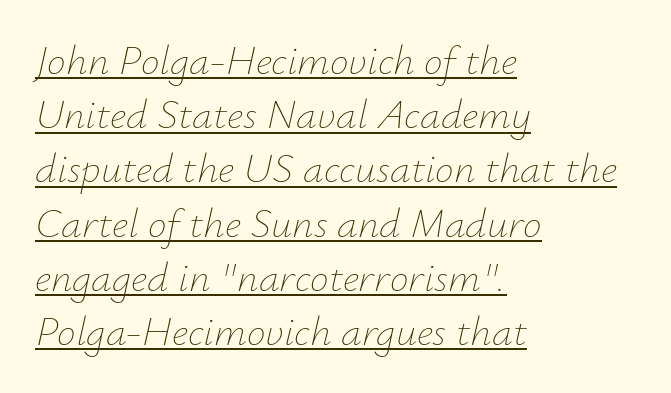
The rendering uses the underline text-decoration. Rendered with sloped, italic letterforms. This sample has the flowing, uneven cadence of proportional lettering. This block has exactly the height ordinary leading produces. Compared with typical body copy, the letter spacing here is the same. No extra ink here — the face is not bold.
